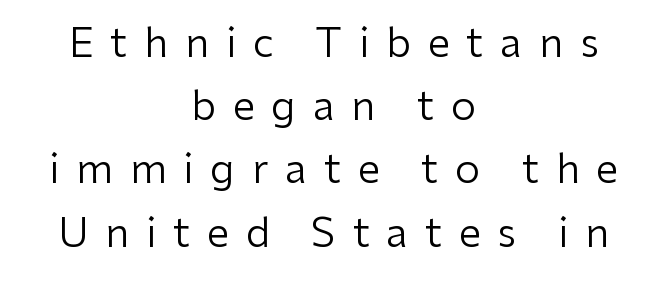
Q: Is the text bold? A: No.
Q: Is the text italic (slanted)? A: No, it is upright.
Q: Is the typeface a serif or a sans-serif typeface? A: Sans-serif.
Q: Is the text underlined? A: No.
Q: How is the paragraph aligned? A: Centered.
Q: Is the spacing between letters normal or unusually wide? A: Unusually wide.
Q: Is the spacing between lines tight, normal or loose? A: Normal.
Q: Width (condensed, normal, or wide)? A: Normal.
Q: Stroke contrast? A: Low.
Q: x-height? A: Medium.
Q: Monospaced? A: No.
